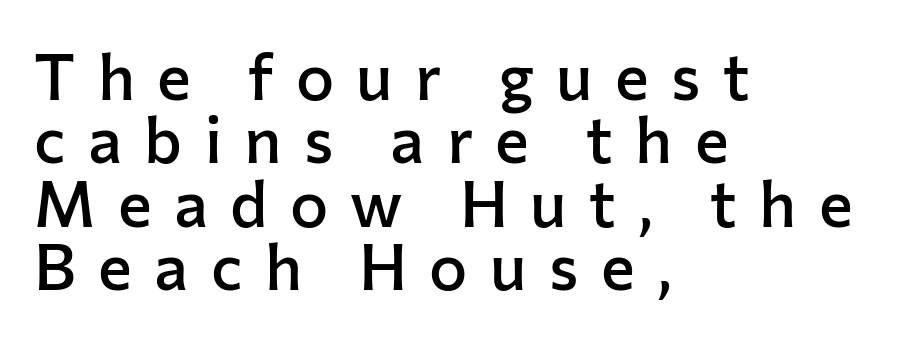
The characters look somewhat weighty, a semibold short of true bold. These lines are composed in type without serifs. A roman cut, with each character standing at attention. In terms of leading, this rendering errs on the cramped side.
